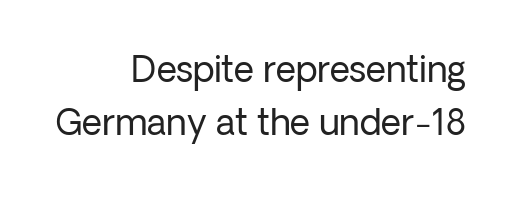
The image shows 35 px regular-weight sans-serif type, upright; set right-aligned, normal line spacing (1.51x), normal letter spacing, not underlined; low stroke contrast and a medium x-height.
